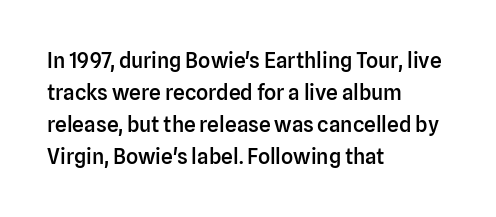
The image shows 21 px text type, upright; set left-aligned, normal line spacing (1.53x), normal letter spacing, not underlined.
